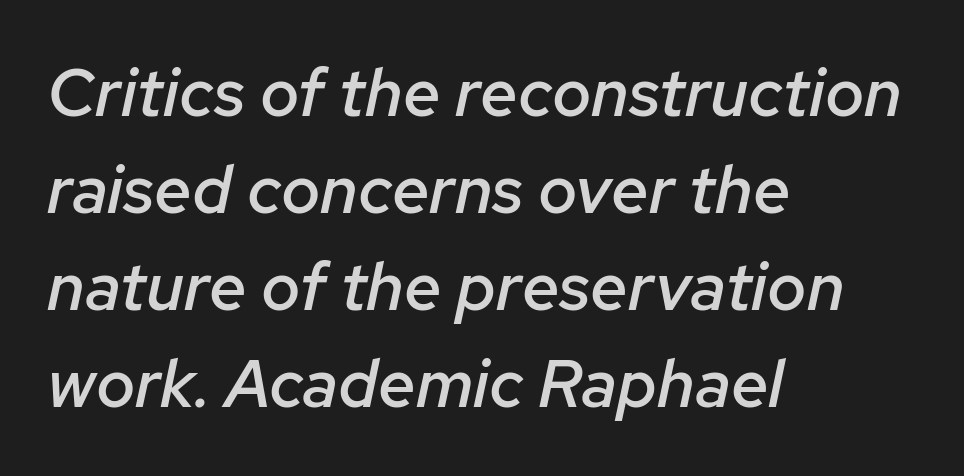
The letters are slanted; this is an italic face. This sample keeps an unexceptional amount of space between lines. The text block is weighted toward the left margin, trailing off unevenly rightward. Words float on clear page, feet unadorned. In terms of letterspacing, this is plain default setting. Character widths vary here, with narrow letters taking less room than wide ones.
